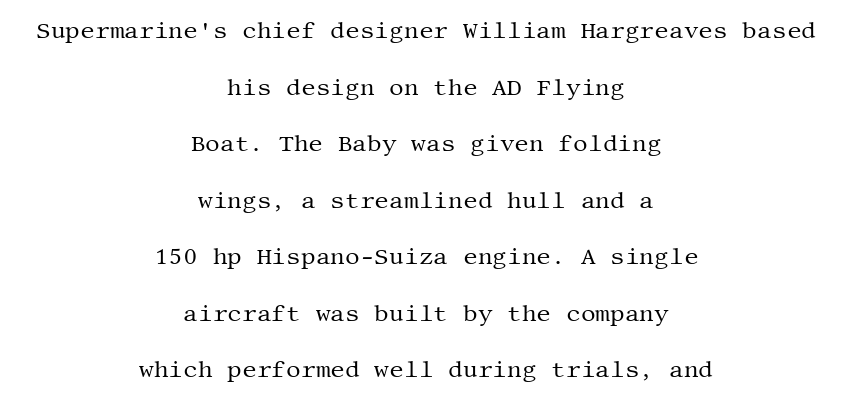
{"italic": "no", "bold": "no", "underline": "no", "align": "center", "line_spacing": "loose", "line_spacing_ratio": 2.46, "letter_spacing": "normal", "letter_spacing_em": 0.0, "glyph_px": 23}
